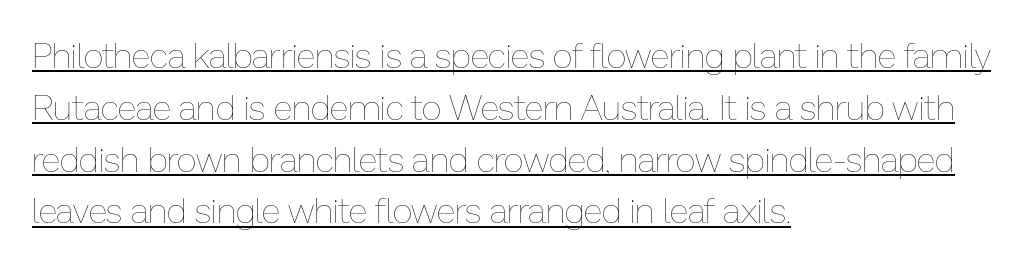
{"italic": "no", "bold": "no", "weight": "thin", "width": "normal", "stroke_contrast": "low", "x_height": "medium", "monospaced": "no", "underline": "yes", "align": "left", "line_spacing": "normal", "line_spacing_ratio": 1.48, "letter_spacing": "normal", "letter_spacing_em": 0.0, "glyph_px": 35}
